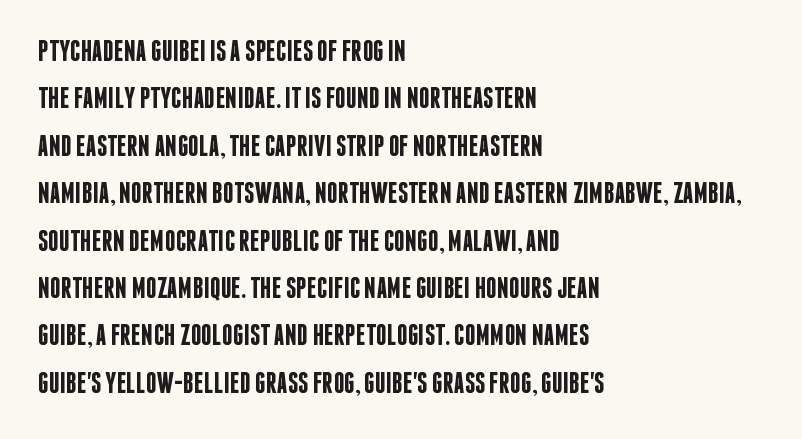
Descender tails drop into unmarked territory. The lines are quadded left. Look at the bottom of the vertical strokes: they stop flat, with no serifs. The rows are spaced the way most documents space them. A typesetter would call this proportional, since set widths differ per character. Posture: upright roman.
